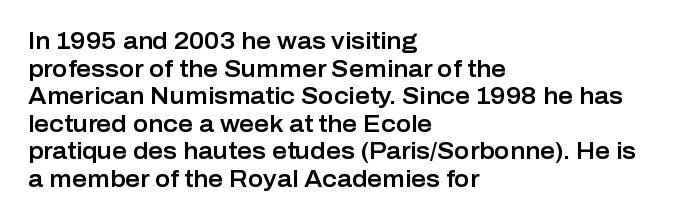
The line texture is even and compact thanks to regular tracking. These lines stack with their left ends in a neat column. The lettering stays uniformly vertical, giving the passage a roman look. Check the space under the baseline: it is left empty.
